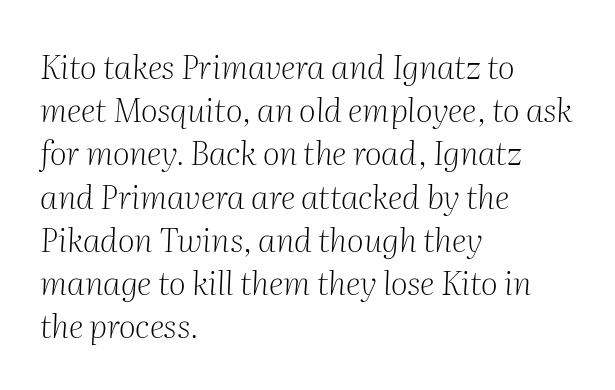
{"serif": "yes", "italic": "yes", "lean": "right", "slant_degrees": 2, "bold": "no", "weight": "light", "width": "normal", "stroke_contrast": "medium", "x_height": "medium", "monospaced": "no", "underline": "no", "align": "left", "line_spacing": "normal", "line_spacing_ratio": 1.31, "letter_spacing": "normal", "letter_spacing_em": 0.0, "glyph_px": 33}
